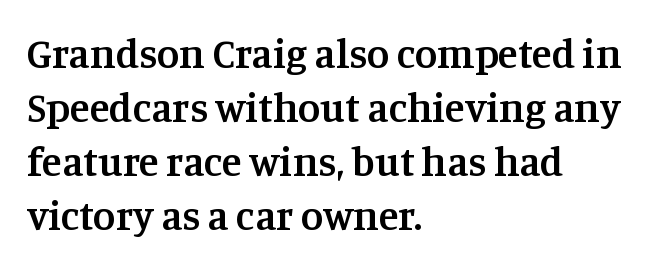
{"serif": "yes", "italic": "no", "bold": "semi", "weight": "semibold", "width": "normal", "stroke_contrast": "medium", "x_height": "large", "monospaced": "no", "underline": "no", "align": "left", "line_spacing": "normal", "line_spacing_ratio": 1.32, "letter_spacing": "normal", "letter_spacing_em": 0.0, "glyph_px": 41}
